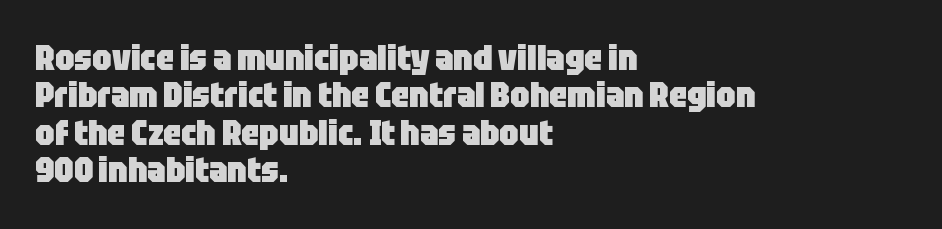
You can tell it's not italic because the verticals are truly vertical. In terms of letterspacing, this is plain default setting. The type family on display is of the sans-serif kind. Cramped leading. Compared with a centered layout, this one pins lines to the left instead. Honestly, there is no underline to notice here at all.
